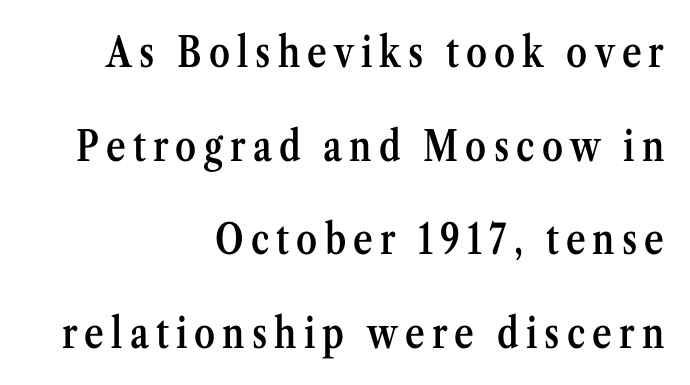
{"serif": "yes", "italic": "no", "bold": "semi", "weight": "semibold", "width": "condensed", "stroke_contrast": "medium", "x_height": "medium", "monospaced": "no", "underline": "no", "align": "right", "line_spacing": "loose", "line_spacing_ratio": 2.23, "glyph_px": 42}
